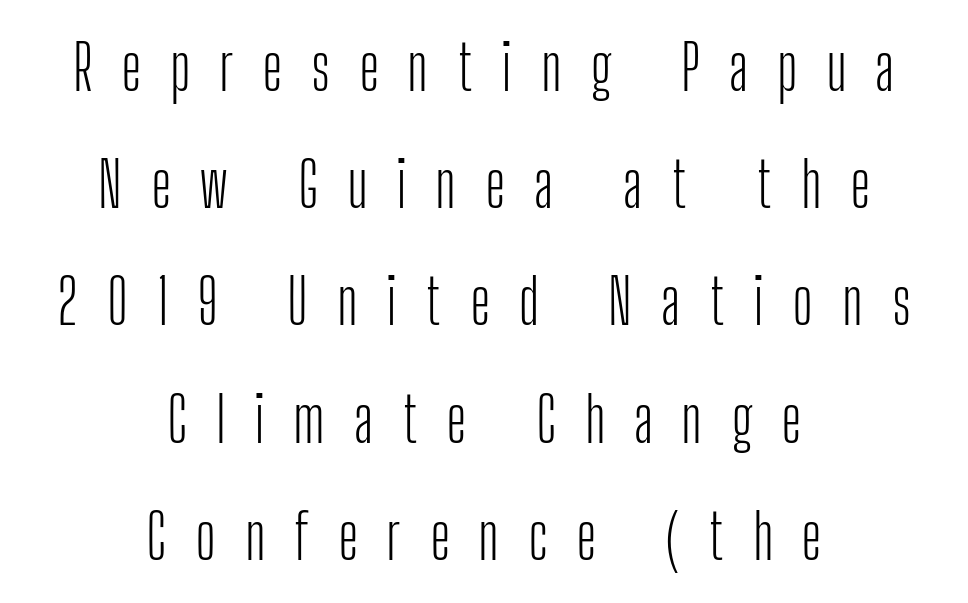
Q: Is the text bold? A: No.
Q: Is the text italic (slanted)? A: No, it is upright.
Q: Is the typeface a serif or a sans-serif typeface? A: Sans-serif.
Q: Is the text underlined? A: No.
Q: How is the paragraph aligned? A: Centered.
Q: Is the spacing between letters normal or unusually wide? A: Unusually wide.
Q: Width (condensed, normal, or wide)? A: Condensed.
Q: Stroke contrast? A: Low.
Q: x-height? A: Medium.
Q: Monospaced? A: No.
